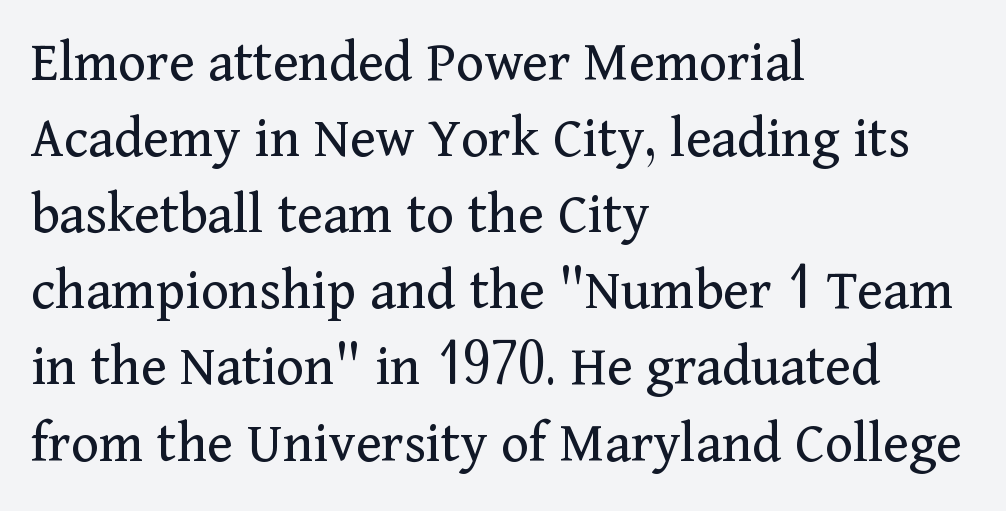
Q: Is the text bold? A: No.
Q: Is the text italic (slanted)? A: No, it is upright.
Q: Is the typeface a serif or a sans-serif typeface? A: Serif.
Q: Is the text underlined? A: No.
Q: How is the paragraph aligned? A: Left-aligned.
Q: Is the spacing between letters normal or unusually wide? A: Normal.
Q: Is the spacing between lines tight, normal or loose? A: Normal.
Q: Width (condensed, normal, or wide)? A: Normal.
Q: Stroke contrast? A: Medium.
Q: x-height? A: Medium.
Q: Monospaced? A: No.
